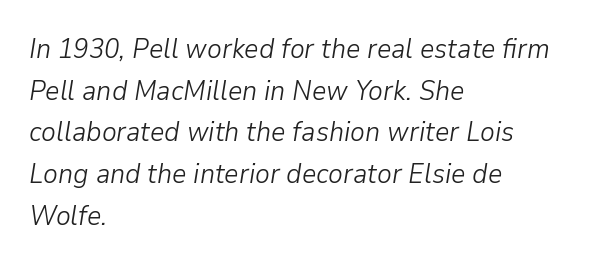
Q: Is the text bold? A: No.
Q: Is the text italic (slanted)? A: Yes, it leans right by about 9 degrees.
Q: Is the text underlined? A: No.
Q: How is the paragraph aligned? A: Left-aligned.
Q: Is the spacing between letters normal or unusually wide? A: Normal.
Q: Is the spacing between lines tight, normal or loose? A: Normal.
Q: Width (condensed, normal, or wide)? A: Normal.
Q: Stroke contrast? A: Low.
Q: x-height? A: Medium.
Q: Monospaced? A: No.
